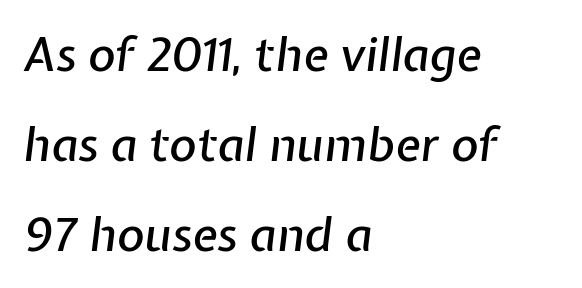
Proportional: the letters do not fall into vertical columns. Slanted lettering throughout. The paragraph has a hard left edge and a soft right edge. Honestly, the rows look like they've been pulled way apart.
